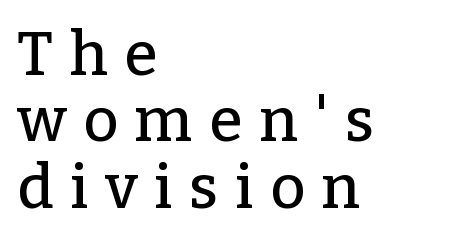
{"serif": "yes", "italic": "no", "width": "normal", "stroke_contrast": "low", "x_height": "medium", "monospaced": "no", "underline": "no", "align": "left", "line_spacing": "tight", "line_spacing_ratio": 1.09, "letter_spacing": "wide", "letter_spacing_em": 0.27, "glyph_px": 61}
